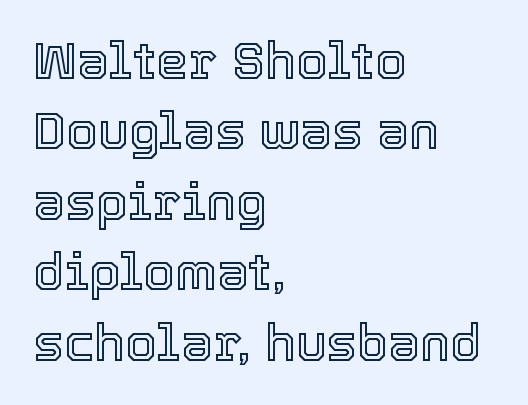
The image shows 51 px text type, upright; set left-aligned, normal line spacing (1.38x), normal letter spacing, not underlined; a medium x-height.
